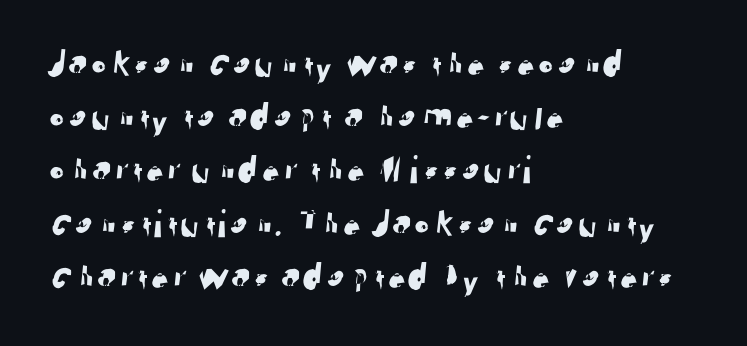
Q: Is the typeface a serif or a sans-serif typeface? A: Sans-serif.
Q: Is the text underlined? A: No.
Q: How is the paragraph aligned? A: Left-aligned.
Q: Is the spacing between letters normal or unusually wide? A: Normal.
Q: Is the spacing between lines tight, normal or loose? A: Normal.
Q: Width (condensed, normal, or wide)? A: Normal.
Q: Stroke contrast? A: Low.
Q: x-height? A: Medium.
Q: Monospaced? A: No.
